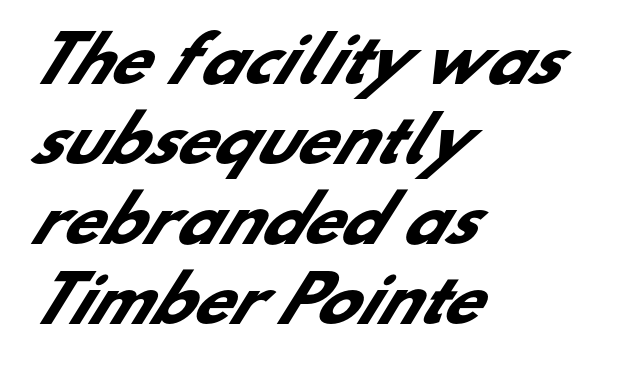
Casual observation: everything's shoved over to the left. You could call the tracking neutral — neither tight nor loose. Typographic density is high because the face is bold. Stroke terminals: plain, sans-serif. The strip under each line holds only bare page.
